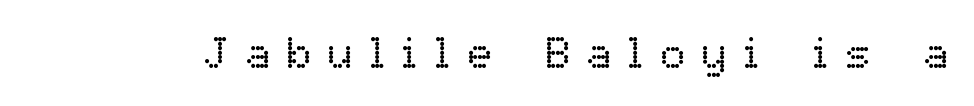
The face looks like a standard text weight, possibly lighter. Do the characters align in a grid? No, the font is proportional. This rendering features lettering with no underline. This is roman type, the default non-slanted kind. Spacing between characters has been opened up far beyond the box default.
